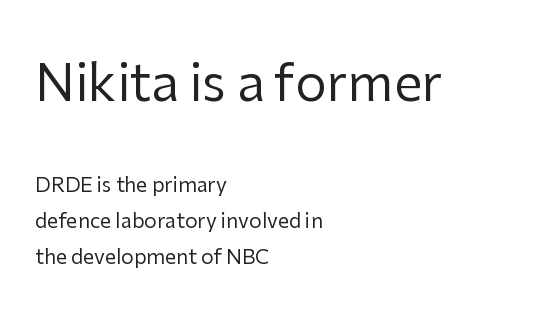
{"serif": "no", "italic": "no", "bold": "no", "weight": "regular", "width": "normal", "stroke_contrast": "low", "x_height": "medium", "monospaced": "no", "underline": "no", "align": "left", "line_spacing_ratio": 1.8, "letter_spacing": "normal", "letter_spacing_em": 0.0, "larger_block": "first", "size_ratio": 2.5, "glyph_px": 50}
